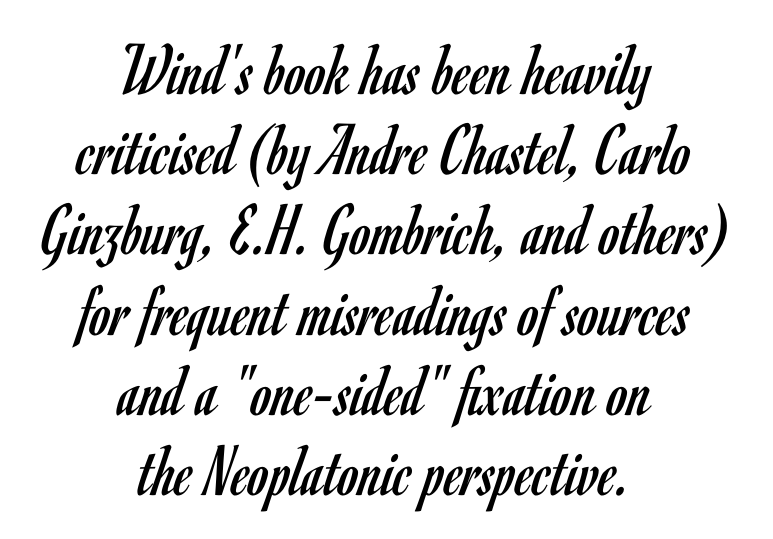
Q: Is the text bold? A: No.
Q: Is the text italic (slanted)? A: Yes.
Q: Is the typeface a serif or a sans-serif typeface? A: Sans-serif.
Q: Is the text underlined? A: No.
Q: How is the paragraph aligned? A: Centered.
Q: Is the spacing between letters normal or unusually wide? A: Normal.
Q: Is the spacing between lines tight, normal or loose? A: Tight.
Q: Width (condensed, normal, or wide)? A: Condensed.
Q: Stroke contrast? A: Low.
Q: x-height? A: Small.
Q: Monospaced? A: No.
